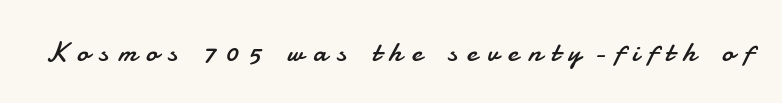
The image shows 29 px regular-weight sans-serif type; set unusually wide letter spacing (+0.34 em), not underlined; low stroke contrast and a small x-height.
